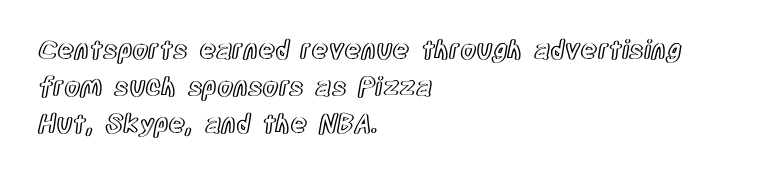
{"underline": "no", "align": "left", "line_spacing": "normal", "line_spacing_ratio": 1.42, "letter_spacing": "normal", "letter_spacing_em": 0.0, "glyph_px": 26}
